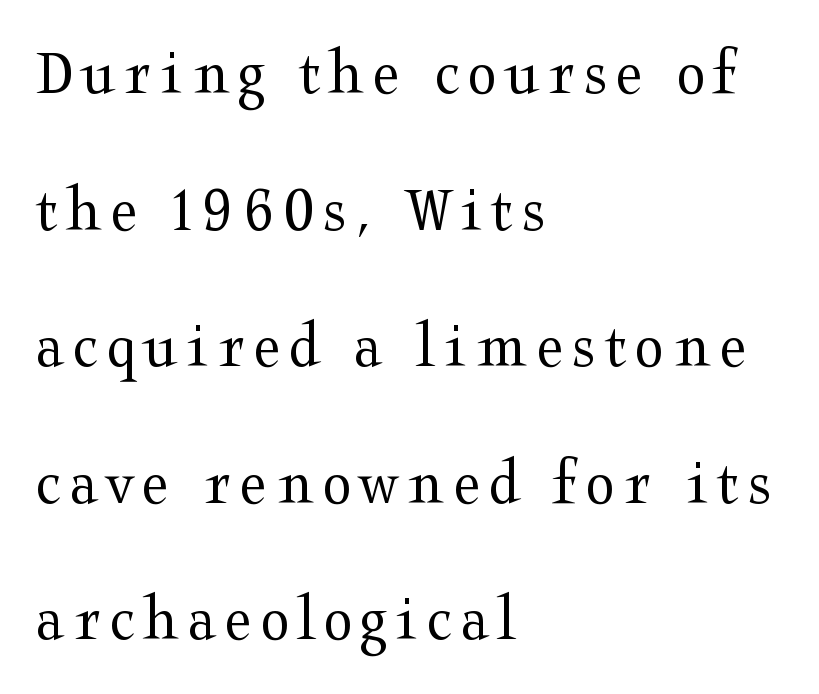
{"serif": "yes", "italic": "no", "bold": "no", "weight": "regular", "width": "wide", "stroke_contrast": "medium", "x_height": "medium", "monospaced": "no", "underline": "no", "align": "left", "line_spacing": "loose", "line_spacing_ratio": 2.07, "glyph_px": 66}
